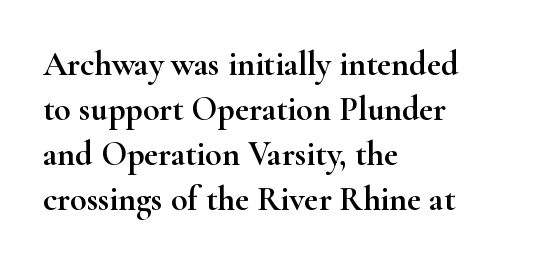
{"serif": "yes", "italic": "no", "width": "wide", "stroke_contrast": "high", "x_height": "small", "monospaced": "no", "underline": "no", "align": "left", "line_spacing": "normal", "line_spacing_ratio": 1.32, "letter_spacing": "normal", "letter_spacing_em": 0.0, "glyph_px": 34}
